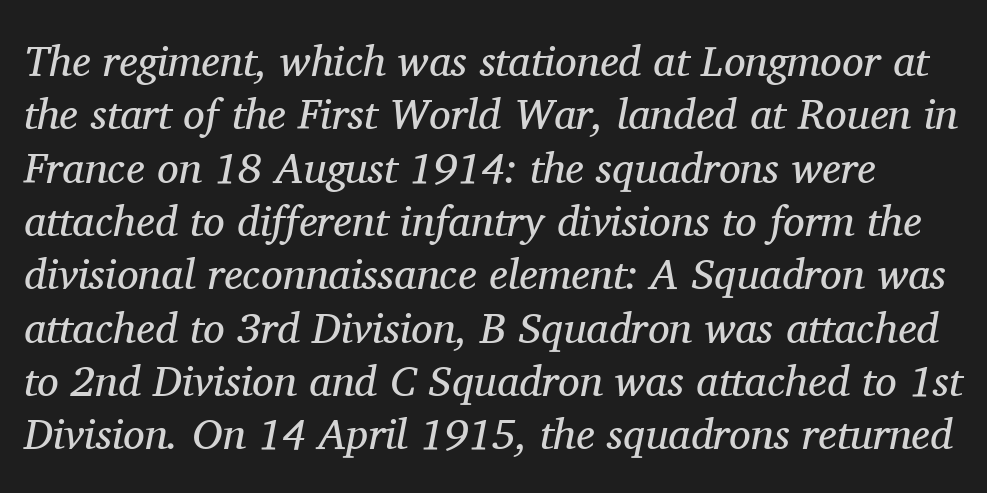
The image shows 43 px regular-weight serif type, italic (leaning right); set line spacing 1.24x, normal letter spacing, not underlined; medium stroke contrast and a medium x-height.
